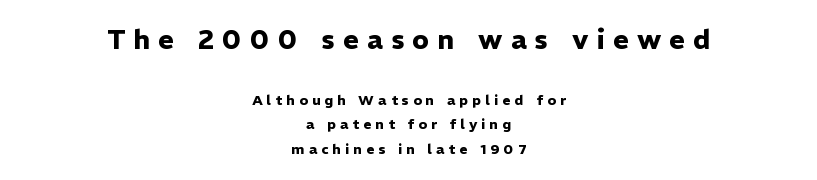
Q: Is the text bold? A: Yes.
Q: Is the text italic (slanted)? A: No, it is upright.
Q: Is the text underlined? A: No.
Q: How is the paragraph aligned? A: Centered.
Q: Is the spacing between letters normal or unusually wide? A: Unusually wide.
Q: Which block of text is set in a larger size, the first (top) or the second (bottom)? A: The first (top) one.
